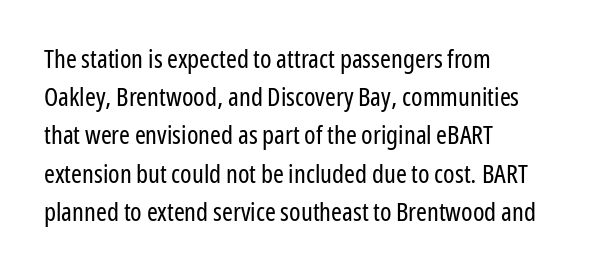
Q: Is the text bold? A: No.
Q: Is the text italic (slanted)? A: No, it is upright.
Q: Is the text underlined? A: No.
Q: How is the paragraph aligned? A: Left-aligned.
Q: Is the spacing between letters normal or unusually wide? A: Normal.
Q: Is the spacing between lines tight, normal or loose? A: Normal.
